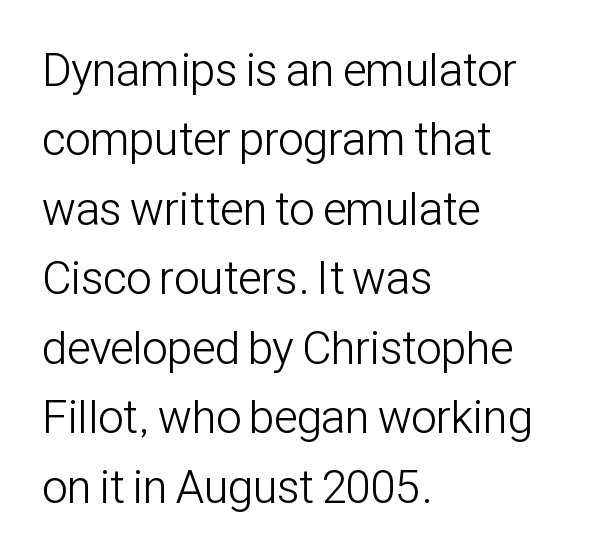
No word sits above an underline. This is roman type, the default non-slanted kind. Looks like regular typesetting: each glyph gets only the width it needs. Compared with a typical body face, this is equally light or lighter still. Nobody touched the tracking dial on this one. Compared with a centered layout, this one pins lines to the left instead.
